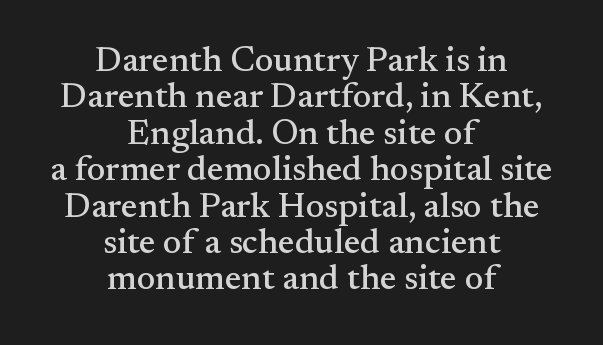
{"serif": "yes", "italic": "no", "width": "normal", "stroke_contrast": "medium", "x_height": "small", "monospaced": "no", "underline": "no", "align": "center", "line_spacing": "tight", "line_spacing_ratio": 1.04, "letter_spacing": "normal", "letter_spacing_em": 0.0, "glyph_px": 35}
